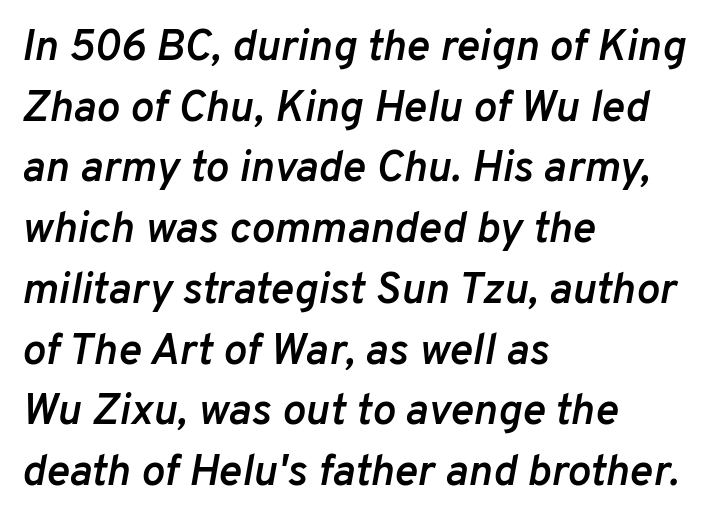
Q: Is the text bold? A: Semi-bold.
Q: Is the text italic (slanted)? A: Yes, it leans right by about 10 degrees.
Q: Is the text underlined? A: No.
Q: How is the paragraph aligned? A: Left-aligned.
Q: Is the spacing between letters normal or unusually wide? A: Normal.
Q: Is the spacing between lines tight, normal or loose? A: Normal.
Q: Width (condensed, normal, or wide)? A: Normal.
Q: Stroke contrast? A: Low.
Q: x-height? A: Medium.
Q: Monospaced? A: No.
